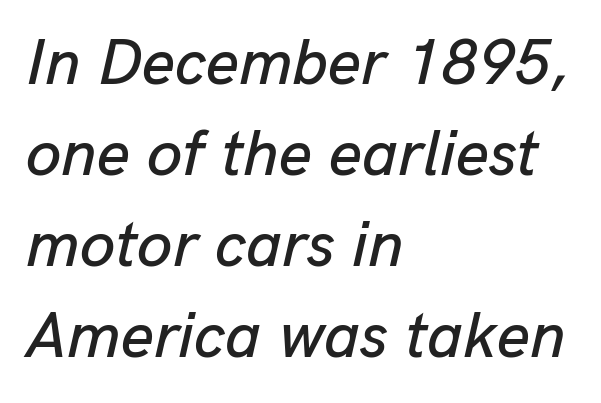
The image shows 64 px text type, italic (leaning right); set left-aligned, normal line spacing (1.42x), normal letter spacing, not underlined; low stroke contrast and a medium x-height.
